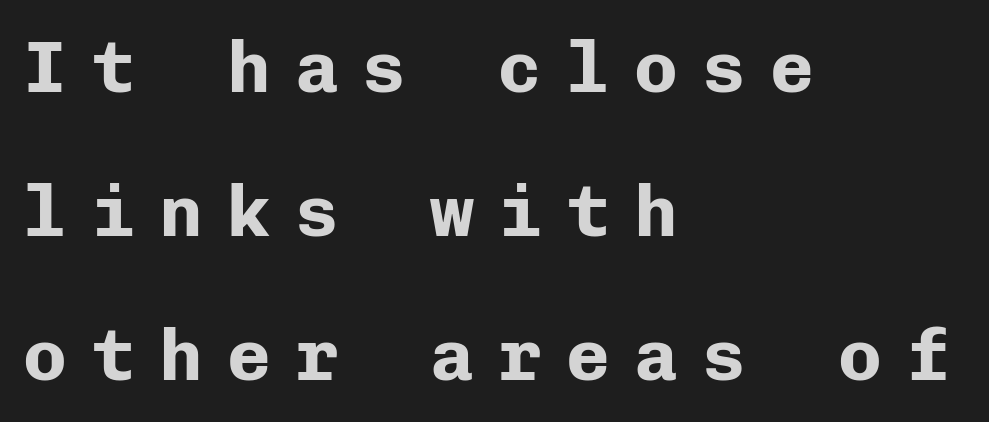
Nope, not italic — everything's standing straight. Clear beneath every line of the passage. The rendering uses typewriter-style spacing with identical character cells. Alignment: flush left. Each glyph is drawn with heavy, bold strokes. Here the glyphs are tracked loosely, breaking word shapes into spaced letters.
